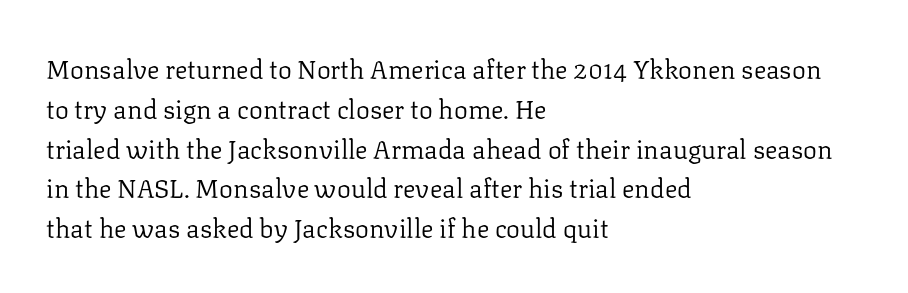
Nobody touched the tracking dial on this one. Line starts are locked; line ends wander. The block of text has a typical density, with ordinary space between rows. The glyphs are unaccompanied by any horizontal stroke below them. Notice how the stems are strictly vertical — no italics here. These glyphs show unthickened strokes, regular width or finer.
